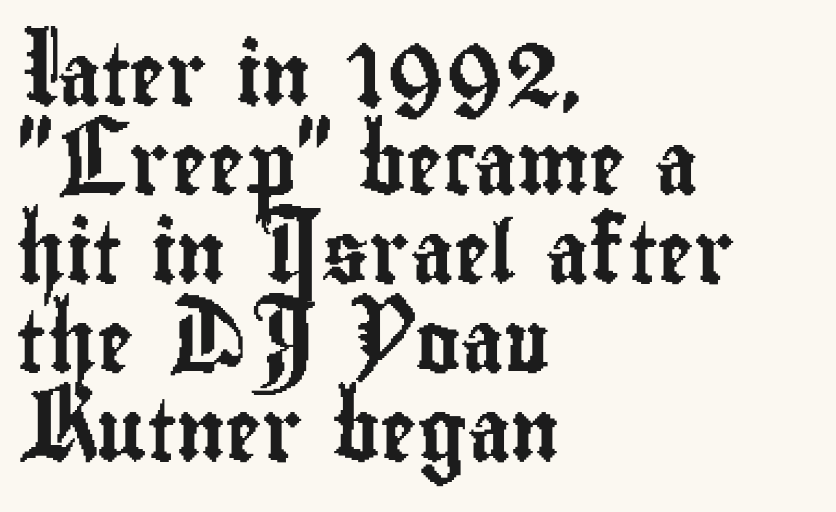
Q: Is the text italic (slanted)? A: No, it is upright.
Q: Is the typeface a serif or a sans-serif typeface? A: Sans-serif.
Q: Is the text underlined? A: No.
Q: How is the paragraph aligned? A: Left-aligned.
Q: Is the spacing between letters normal or unusually wide? A: Normal.
Q: Is the spacing between lines tight, normal or loose? A: Normal.
Q: Width (condensed, normal, or wide)? A: Condensed.
Q: Stroke contrast? A: Low.
Q: x-height? A: Small.
Q: Monospaced? A: No.
